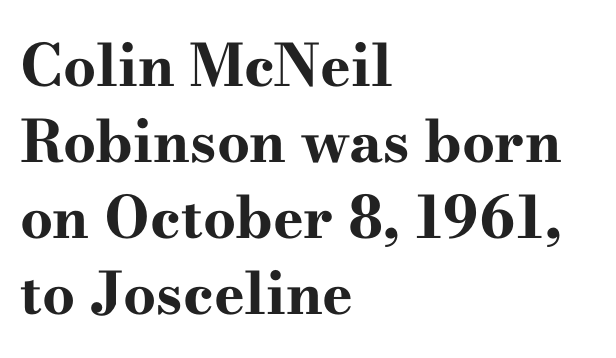
These words are printed bold, with thick strokes throughout. One-word summary of the alignment: left. The gap between lines stays unmarked. The glyphs in this specimen are seriffed. Posture: vertical.
